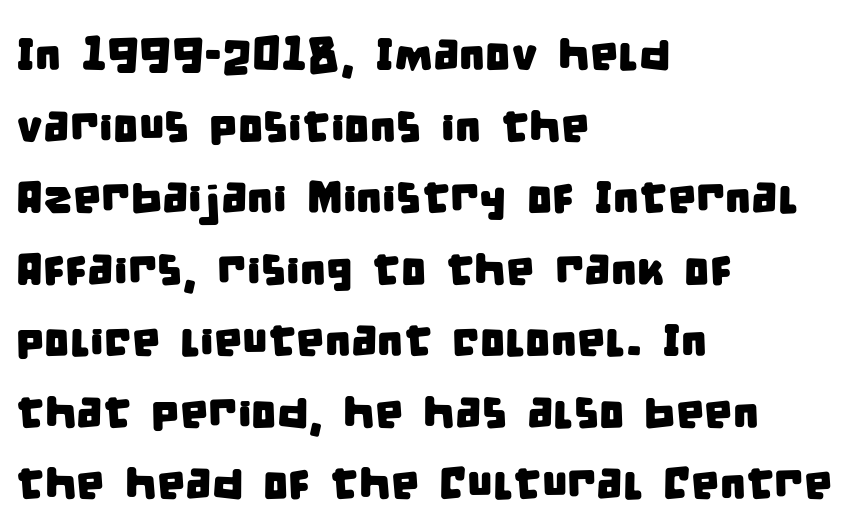
These lines are rendered in a variable-pitch font. Letter spacing: default. Baseline-to-baseline distance is the conventional proportion of letter height. The typesetter chose a ragged-right arrangement here. Does the type have serifs? No, each stem ends abruptly. Words float on clear page, feet unadorned.
